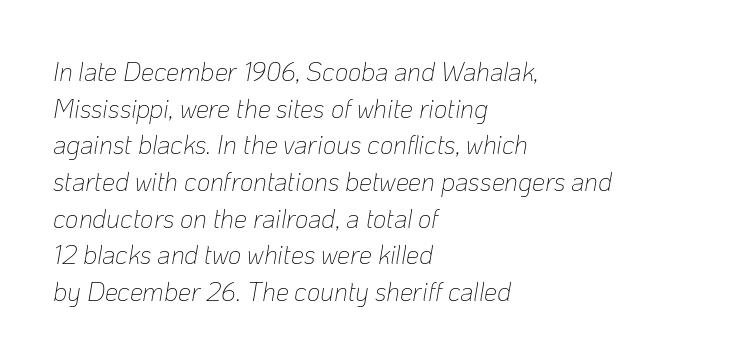
The lines in this sample share a left origin and differ only in where they stop. Letter spacing: default. Leading: standard. Stems here are at most as thick as an everyday book face.
